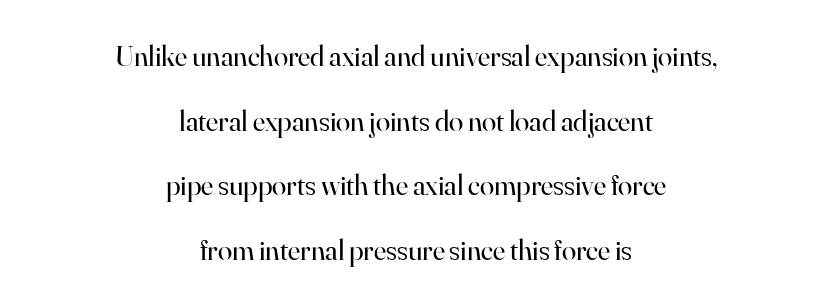
{"serif": "yes", "italic": "no", "bold": "no", "weight": "regular", "width": "normal", "stroke_contrast": "high", "x_height": "small", "monospaced": "no", "underline": "no", "align": "center", "line_spacing": "loose", "line_spacing_ratio": 2.23, "letter_spacing": "normal", "letter_spacing_em": 0.0, "glyph_px": 29}
